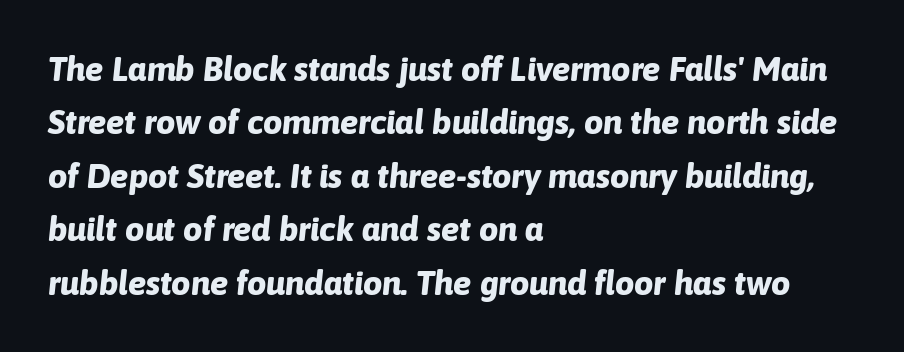
Q: Is the text bold? A: Yes.
Q: Is the text italic (slanted)? A: Yes, it leans right by about 6 degrees.
Q: Is the text underlined? A: No.
Q: How is the paragraph aligned? A: Left-aligned.
Q: Is the spacing between letters normal or unusually wide? A: Normal.
Q: Is the spacing between lines tight, normal or loose? A: Normal.
Q: Width (condensed, normal, or wide)? A: Normal.
Q: Stroke contrast? A: Low.
Q: x-height? A: Medium.
Q: Monospaced? A: No.
